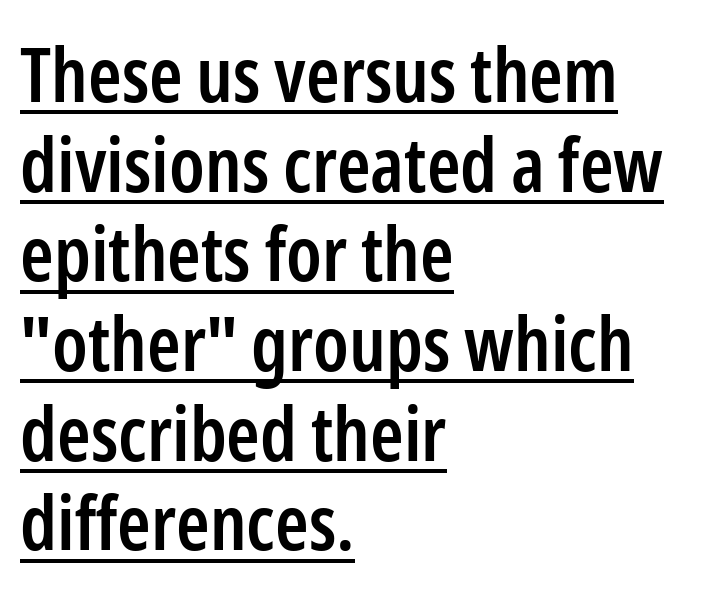
The image shows 76 px semibold, condensed sans-serif type, upright; set left-aligned, line spacing 1.18x, normal letter spacing, underlined; low stroke contrast and a medium x-height.
